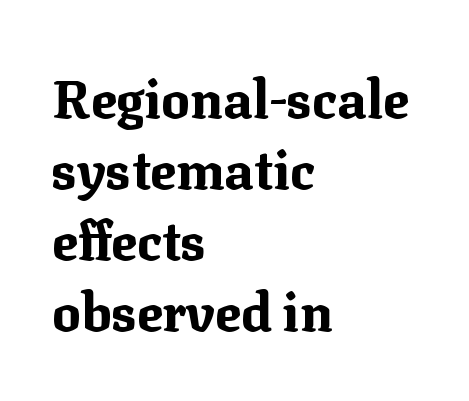
Classification — serif. The paragraph has a hard left edge and a soft right edge. Only glyphs here, with clear space below each row. The line-height multiplier appears to be the usual default. Designer's note — italics off, roman on.
